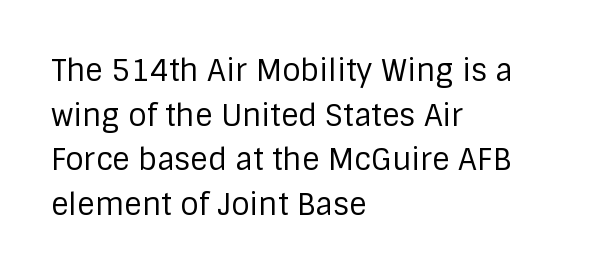
Posture: vertical. Standard letterfit; no display-style spreading of the glyphs. Compared with a typical body face, this is equally light or lighter still. Do the characters align in a grid? No, the font is proportional. Honestly, there is no underline to notice here at all. Is this a sans? Yes — the strokes have no serifs.
